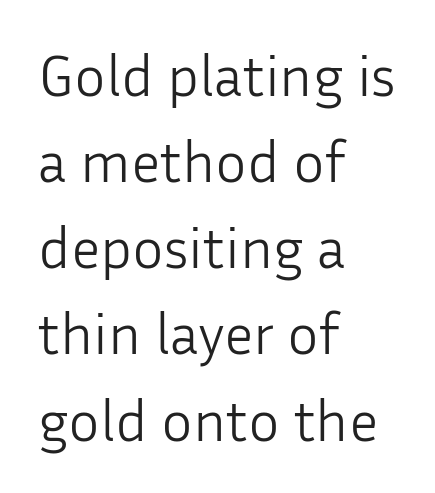
These lines are rendered in a variable-pitch font. Notice how the stems are strictly vertical — no italics here. Does the leading feel generous? No, just average. Decoration check: the copy has no underline. Layout note: lines flush left. Is the type heavy? It reads as light-to-regular instead.
